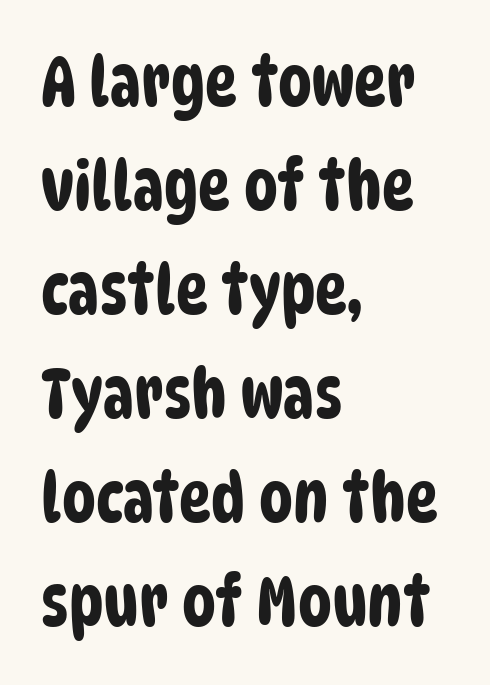
{"serif": "no", "width": "condensed", "stroke_contrast": "low", "x_height": "large", "monospaced": "no", "underline": "no", "align": "left", "line_spacing": "normal", "line_spacing_ratio": 1.53, "letter_spacing": "normal", "letter_spacing_em": 0.0, "glyph_px": 68}
